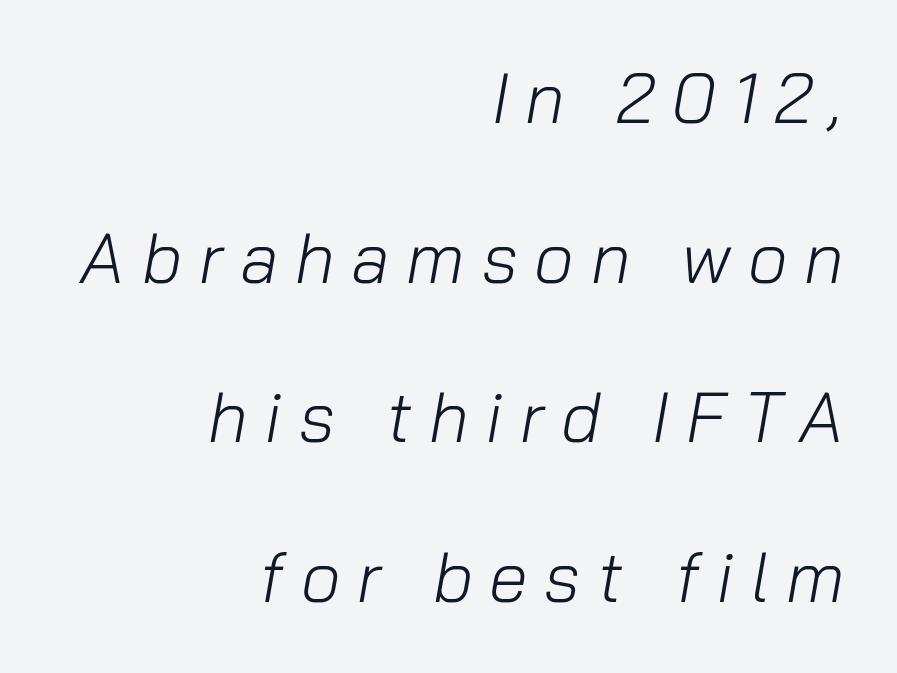
The image shows 70 px light type, italic (leaning right); set right-aligned, loose line spacing (2.28x), unusually wide letter spacing (+0.24 em), not underlined; low stroke contrast and a medium x-height.
